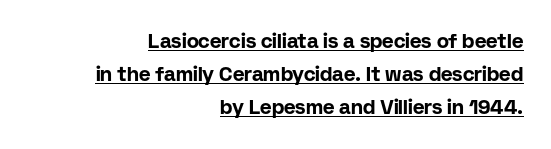
Q: Is the text bold? A: Yes.
Q: Is the text italic (slanted)? A: No, it is upright.
Q: Is the text underlined? A: Yes.
Q: How is the paragraph aligned? A: Right-aligned.
Q: Is the spacing between letters normal or unusually wide? A: Normal.
Q: Is the spacing between lines tight, normal or loose? A: Normal.
